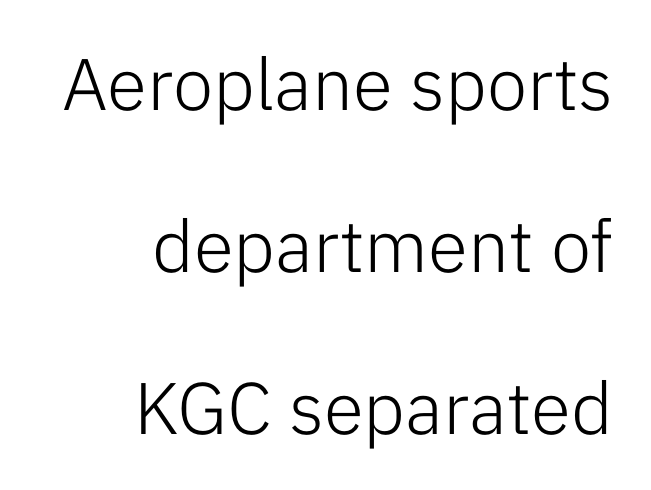
{"serif": "no", "italic": "no", "bold": "no", "weight": "light", "width": "normal", "stroke_contrast": "low", "x_height": "medium", "monospaced": "no", "underline": "no", "align": "right", "line_spacing": "loose", "line_spacing_ratio": 2.22, "letter_spacing": "normal", "letter_spacing_em": 0.0, "glyph_px": 73}
